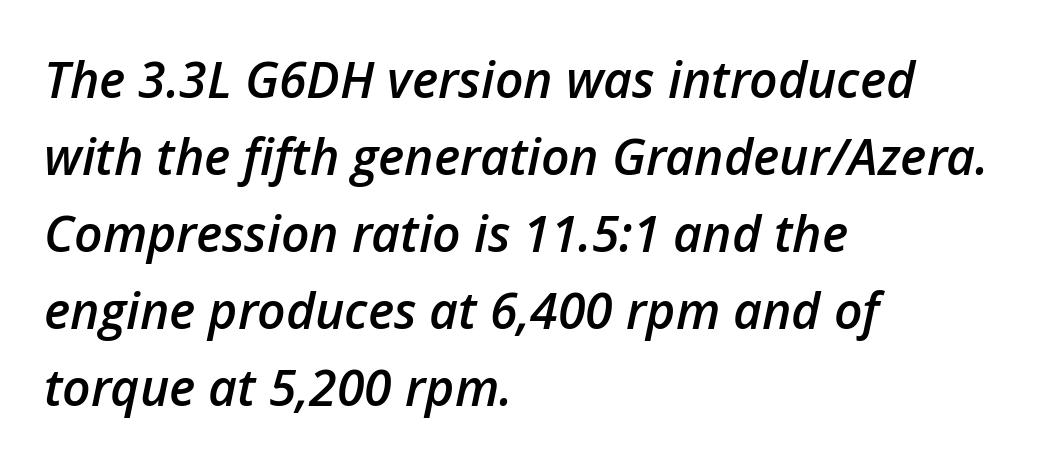
The image shows 50 px semibold type, italic (leaning right); set left-aligned, normal line spacing (1.54x), normal letter spacing, not underlined; low stroke contrast and a medium x-height.
